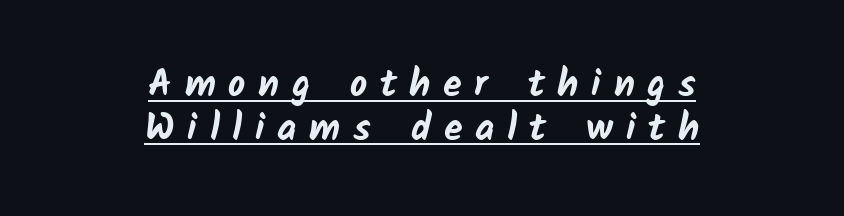
Q: Is the text bold? A: Yes.
Q: Is the typeface a serif or a sans-serif typeface? A: Sans-serif.
Q: Is the text underlined? A: Yes.
Q: How is the paragraph aligned? A: Centered.
Q: Is the spacing between letters normal or unusually wide? A: Unusually wide.
Q: Is the spacing between lines tight, normal or loose? A: Tight.
Q: Width (condensed, normal, or wide)? A: Normal.
Q: Stroke contrast? A: Low.
Q: x-height? A: Medium.
Q: Monospaced? A: No.
